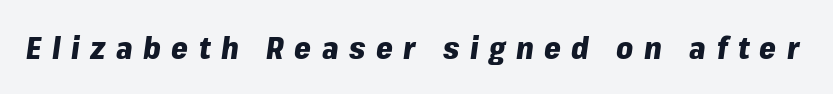
The image shows 30 px heavy type, italic (leaning right); set unusually wide letter spacing (+0.35 em), not underlined; low stroke contrast and a medium x-height.
